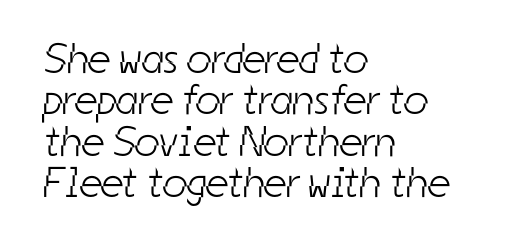
{"serif": "no", "bold": "no", "weight": "light", "width": "condensed", "stroke_contrast": "low", "x_height": "medium", "monospaced": "no", "underline": "no", "align": "left", "line_spacing": "tight", "line_spacing_ratio": 0.96, "letter_spacing": "normal", "letter_spacing_em": 0.0, "glyph_px": 43}
